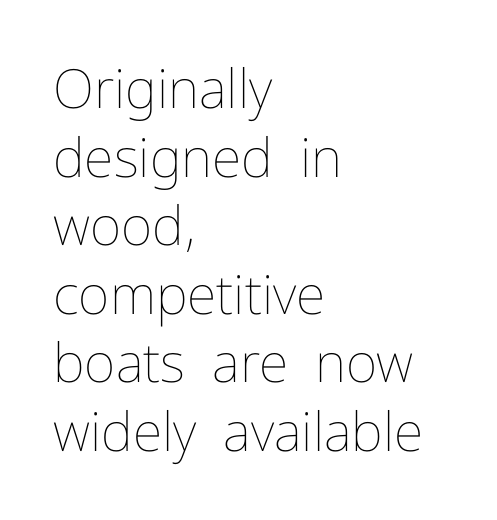
The image shows 54 px thin type, upright; set left-aligned, normal line spacing (1.27x), normal letter spacing, not underlined; low stroke contrast and a medium x-height.
